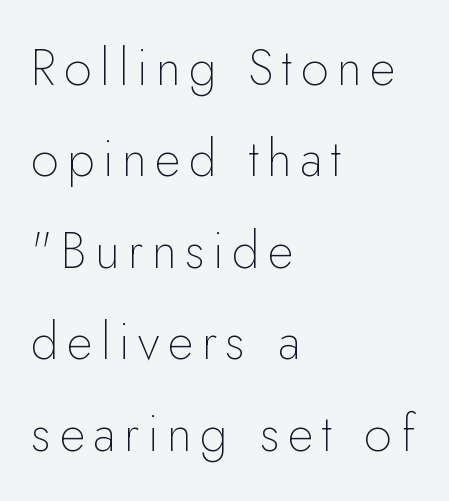
{"serif": "no", "italic": "no", "bold": "no", "weight": "thin", "width": "normal", "stroke_contrast": "low", "x_height": "small", "monospaced": "no", "underline": "no", "align": "left", "line_spacing_ratio": 1.83, "glyph_px": 50}
